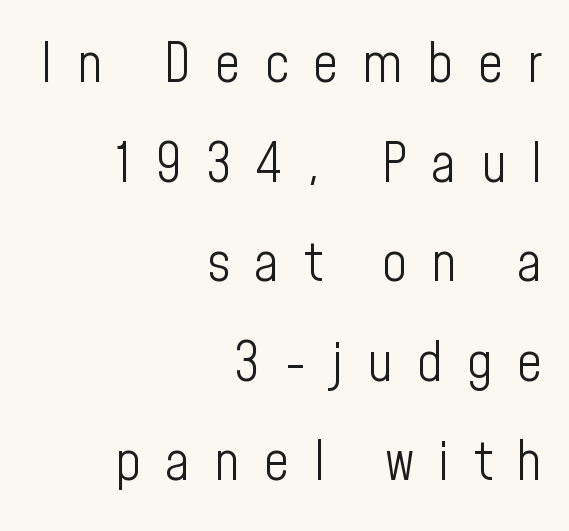
{"serif": "no", "italic": "no", "bold": "no", "weight": "light", "width": "condensed", "stroke_contrast": "low", "x_height": "medium", "monospaced": "no", "underline": "no", "align": "right", "line_spacing_ratio": 1.81, "letter_spacing": "wide", "letter_spacing_em": 0.44, "glyph_px": 55}
